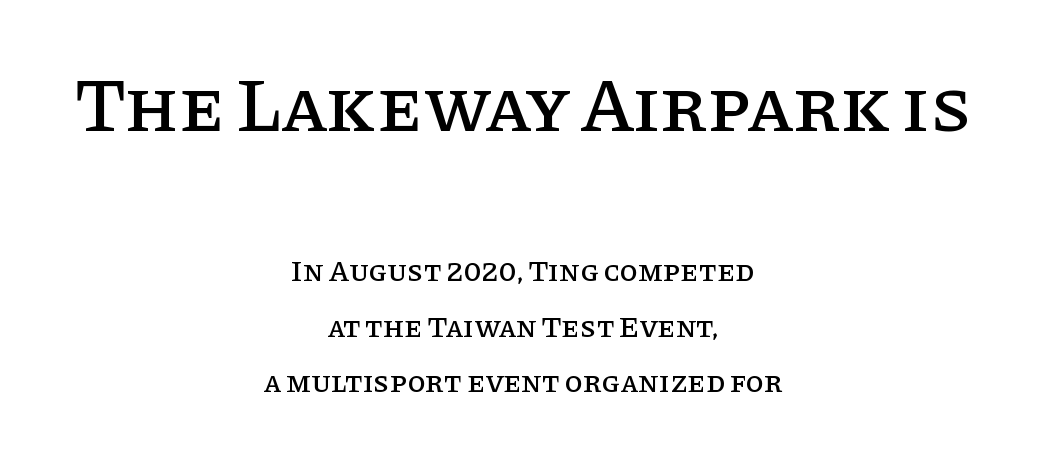
{"serif": "yes", "italic": "no", "width": "normal", "stroke_contrast": "low", "x_height": "large", "monospaced": "no", "underline": "no", "align": "center", "line_spacing_ratio": 1.85, "letter_spacing": "normal", "letter_spacing_em": 0.0, "larger_block": "first", "size_ratio": 2.53, "glyph_px": 76}
